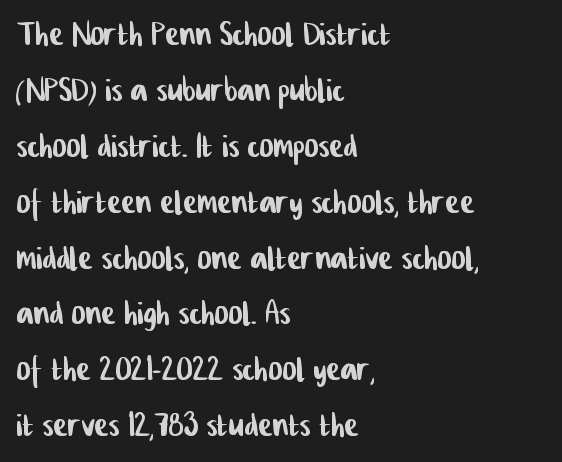
Q: Is the typeface a serif or a sans-serif typeface? A: Sans-serif.
Q: Is the text underlined? A: No.
Q: How is the paragraph aligned? A: Left-aligned.
Q: Is the spacing between letters normal or unusually wide? A: Normal.
Q: Is the spacing between lines tight, normal or loose? A: Normal.
Q: Width (condensed, normal, or wide)? A: Condensed.
Q: Stroke contrast? A: Low.
Q: x-height? A: Medium.
Q: Monospaced? A: No.
